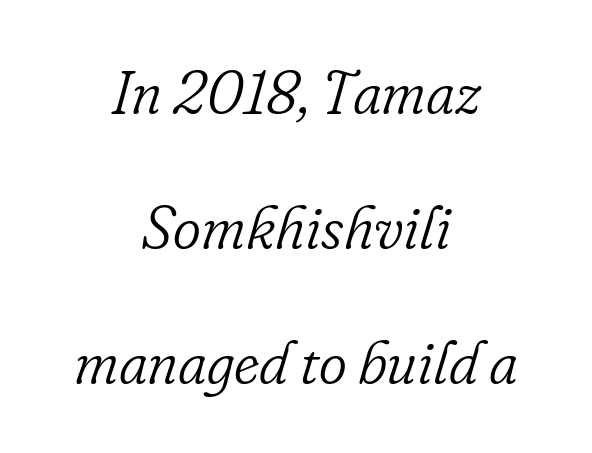
These glyphs show unthickened strokes, regular width or finer. Rows of type keep a wide berth in the vertical direction. Each letter keeps its own natural width here, so spacing adapts to shape. There's an unmistakable incline to the writing here.
